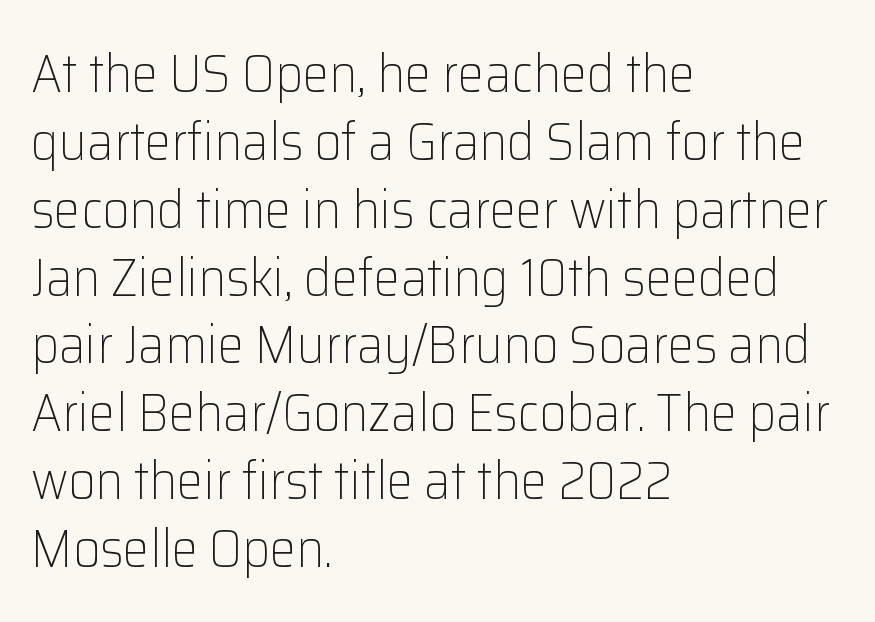
The image shows 53 px light sans-serif type, upright; set left-aligned, normal line spacing (1.28x), normal letter spacing, not underlined; low stroke contrast and a medium x-height.
